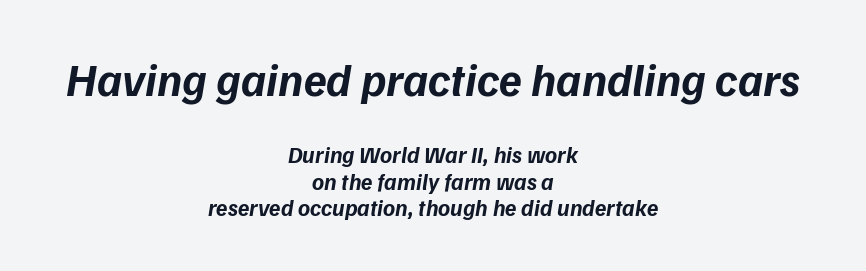
{"italic": "yes", "lean": "right", "slant_degrees": 9, "bold": "yes", "weight": "bold", "width": "normal", "stroke_contrast": "low", "x_height": "medium", "monospaced": "no", "underline": "no", "align": "center", "line_spacing_ratio": 1.17, "letter_spacing": "normal", "letter_spacing_em": 0.0, "larger_block": "first", "size_ratio": 2.0, "glyph_px": 46}
